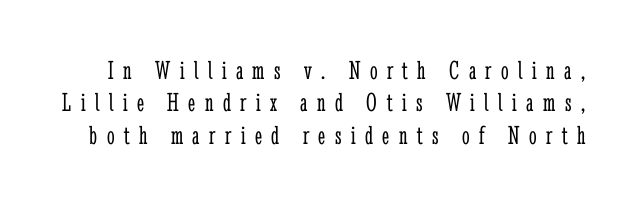
The image shows 27 px text type, upright; set line spacing 1.2x, unusually wide letter spacing (+0.35 em), not underlined.
